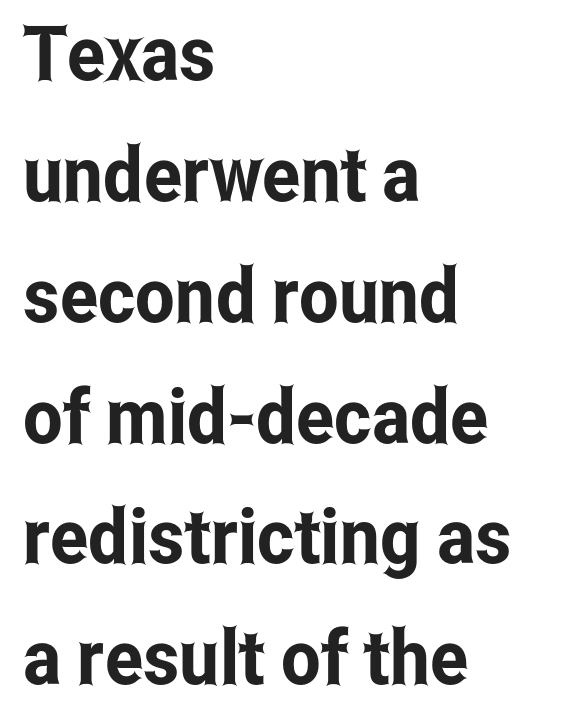
{"serif": "no", "italic": "no", "width": "condensed", "stroke_contrast": "low", "x_height": "medium", "monospaced": "no", "underline": "no", "align": "left", "line_spacing": "normal", "line_spacing_ratio": 1.59, "letter_spacing": "normal", "letter_spacing_em": 0.0, "glyph_px": 76}
